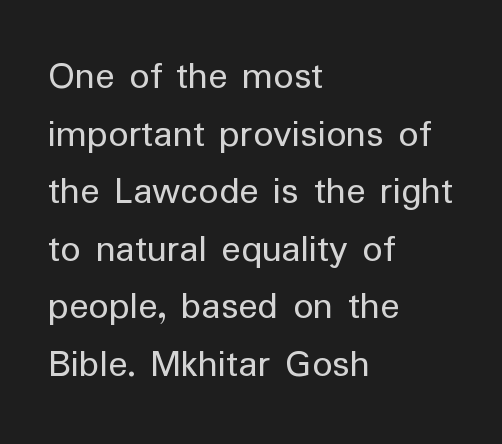
There is no visible air inserted between adjacent glyphs. This sample is left-justified, so line endings fall wherever the words run out. Unlike a traditional serif, this face leaves its strokes unadorned. Words float on clear page, feet unadorned. The letters advance in unequal steps, a hallmark of proportional type.
